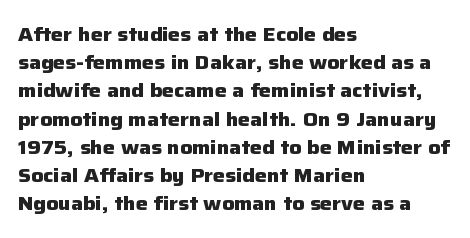
Upright lettering throughout. Each line starts at the same left margin while the right side varies. The passage shown has conventional tracking throughout. The glyphs have the mass of a bold cut. Summary of vertical rhythm: regular, with standard interline spacing. Words float on clear page, feet unadorned.
